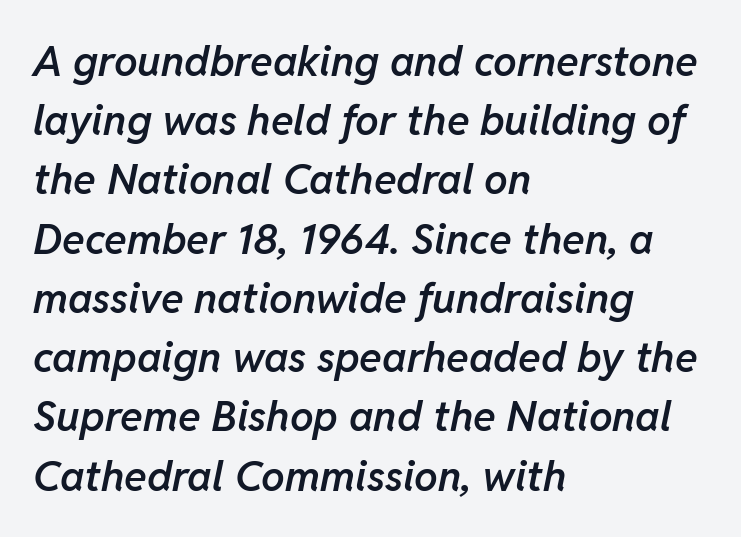
Q: Is the text bold? A: Semi-bold.
Q: Is the text italic (slanted)? A: Yes, it leans right by about 11 degrees.
Q: Is the text underlined? A: No.
Q: How is the paragraph aligned? A: Left-aligned.
Q: Is the spacing between letters normal or unusually wide? A: Normal.
Q: Is the spacing between lines tight, normal or loose? A: Normal.
Q: Width (condensed, normal, or wide)? A: Normal.
Q: Stroke contrast? A: Low.
Q: x-height? A: Medium.
Q: Monospaced? A: No.
